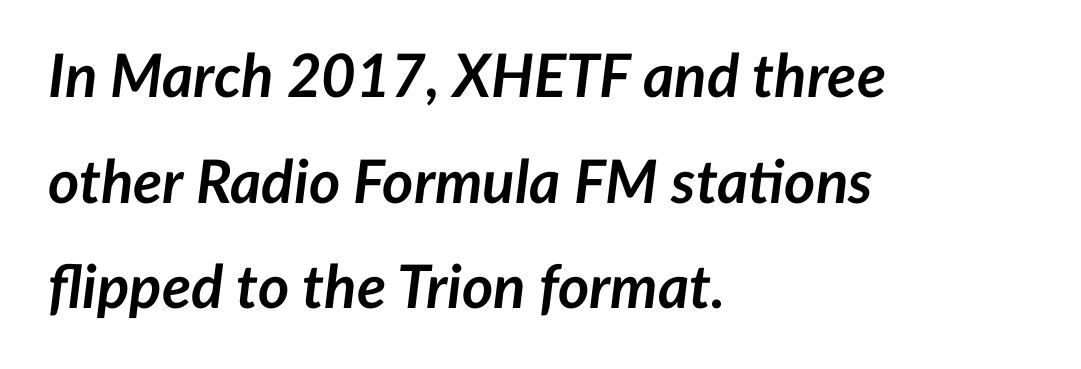
Q: Is the text bold? A: Yes.
Q: Is the text italic (slanted)? A: Yes, it leans right by about 7 degrees.
Q: Is the text underlined? A: No.
Q: How is the paragraph aligned? A: Left-aligned.
Q: Is the spacing between letters normal or unusually wide? A: Normal.
Q: Width (condensed, normal, or wide)? A: Normal.
Q: Stroke contrast? A: Low.
Q: x-height? A: Medium.
Q: Monospaced? A: No.
